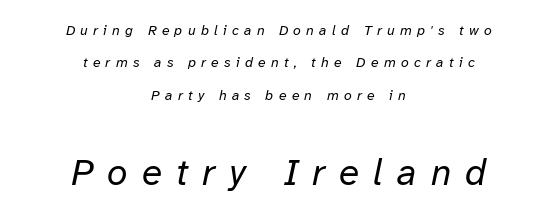
The image shows 37 px regular-weight type, italic (leaning right); set centered, loose line spacing (2.32x), unusually wide letter spacing (+0.38 em), not underlined; the second (bottom) block is 2.64x larger; low stroke contrast and a medium x-height.
